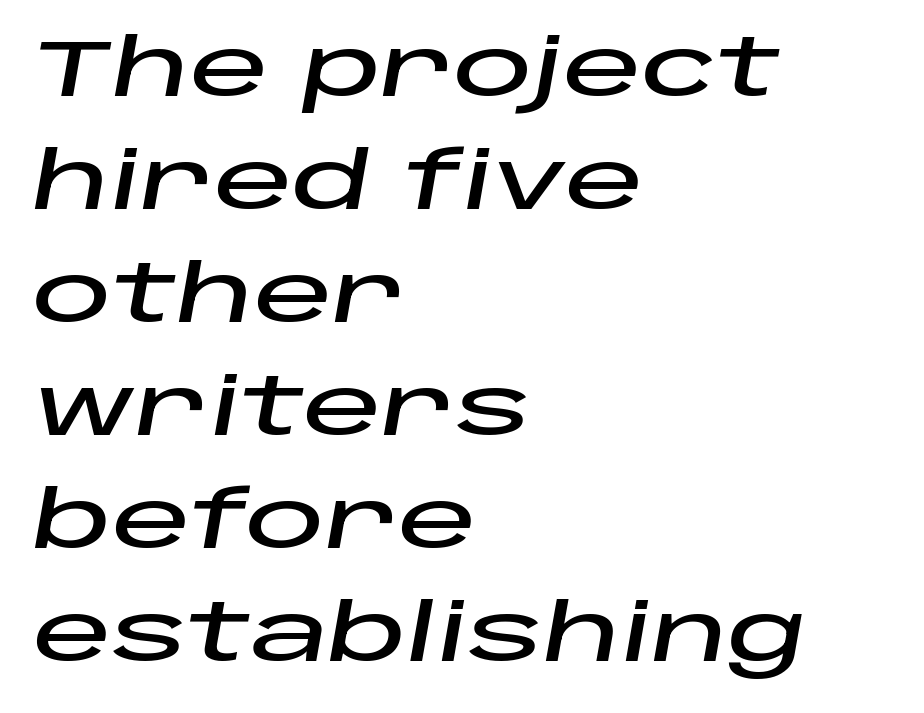
The image shows 79 px wide type, italic (leaning right); set left-aligned, normal line spacing (1.43x), normal letter spacing, not underlined; low stroke contrast and a large x-height.
